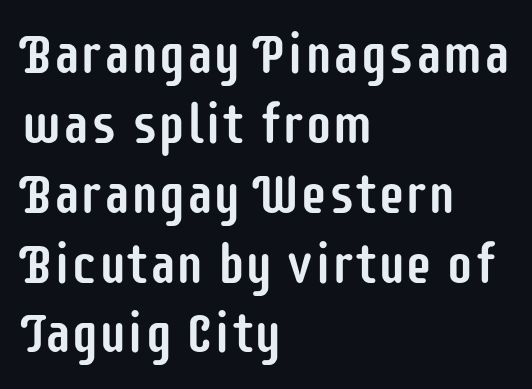
The image shows 55 px condensed sans-serif type, upright; set left-aligned, normal line spacing (1.27x), normal letter spacing, not underlined; low stroke contrast and a large x-height.
